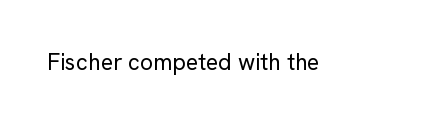
{"italic": "no", "bold": "no", "underline": "no", "letter_spacing": "normal", "letter_spacing_em": 0.0, "glyph_px": 23}
